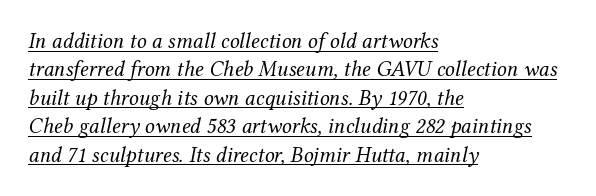
The image shows 22 px text type, italic (leaning right); set left-aligned, normal line spacing (1.29x), normal letter spacing, underlined.
